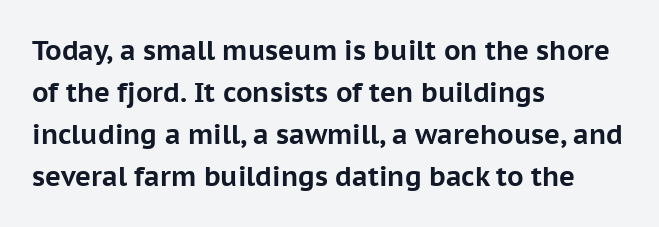
Q: Is the text bold? A: Yes.
Q: Is the text italic (slanted)? A: No, it is upright.
Q: Is the text underlined? A: No.
Q: How is the paragraph aligned? A: Left-aligned.
Q: Is the spacing between letters normal or unusually wide? A: Normal.
Q: Is the spacing between lines tight, normal or loose? A: Normal.
